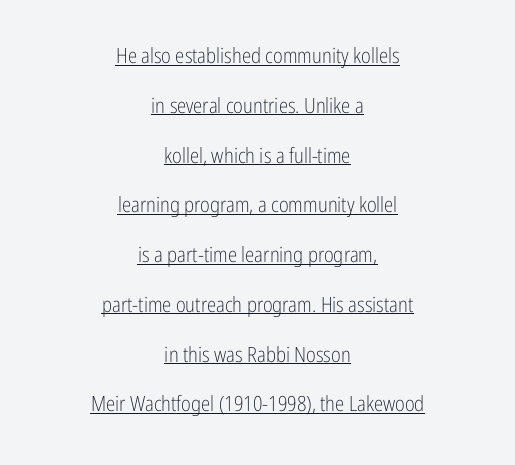
Q: Is the text bold? A: No.
Q: Is the text italic (slanted)? A: No, it is upright.
Q: Is the text underlined? A: Yes.
Q: How is the paragraph aligned? A: Centered.
Q: Is the spacing between letters normal or unusually wide? A: Normal.
Q: Is the spacing between lines tight, normal or loose? A: Loose.
